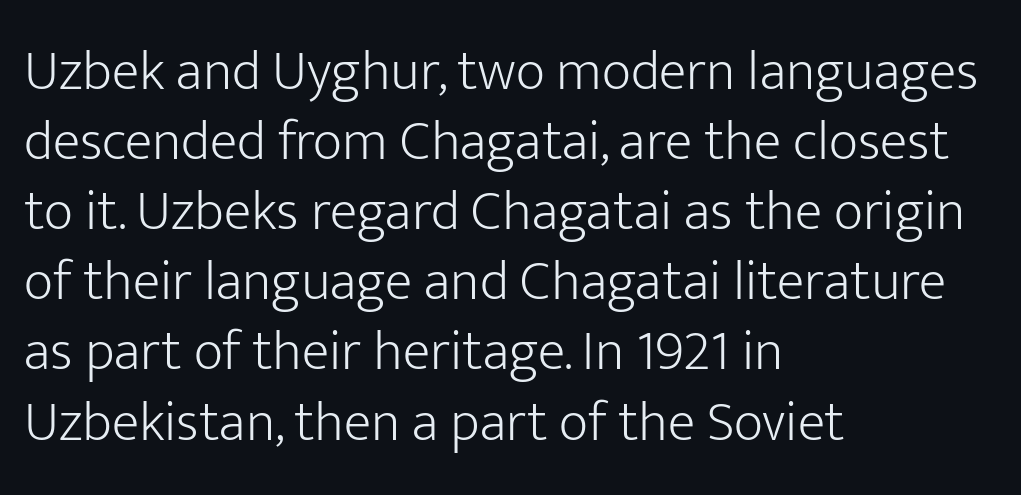
Q: Is the text bold? A: No.
Q: Is the text italic (slanted)? A: No, it is upright.
Q: Is the typeface a serif or a sans-serif typeface? A: Sans-serif.
Q: Is the text underlined? A: No.
Q: How is the paragraph aligned? A: Left-aligned.
Q: Is the spacing between letters normal or unusually wide? A: Normal.
Q: Width (condensed, normal, or wide)? A: Normal.
Q: Stroke contrast? A: Low.
Q: x-height? A: Medium.
Q: Monospaced? A: No.
